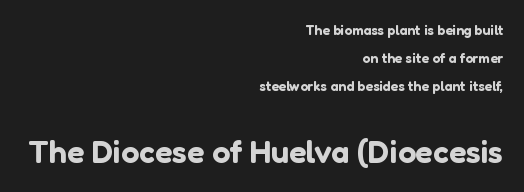
{"serif": "no", "italic": "no", "width": "normal", "stroke_contrast": "low", "x_height": "medium", "monospaced": "no", "underline": "no", "align": "right", "line_spacing": "loose", "line_spacing_ratio": 2.0, "letter_spacing": "normal", "letter_spacing_em": 0.0, "larger_block": "second", "size_ratio": 2.29, "glyph_px": 32}
